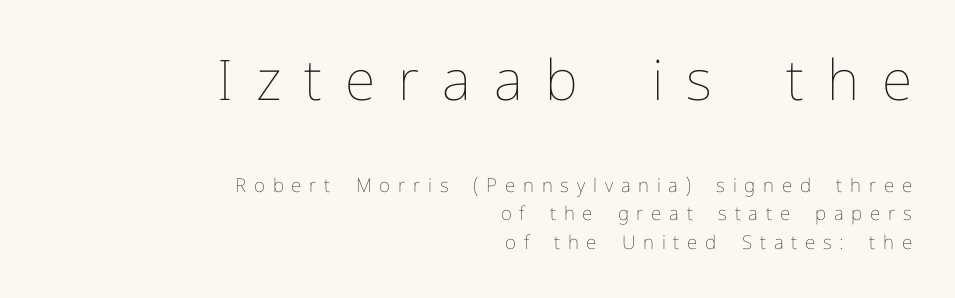
This sample uses an upright cut, with every glyph sitting square on the baseline. These lines are rendered in a variable-pitch font. The words here are not underlined. Is the stroke heavy? The answer is a plain regular-or-lighter. Note: larger setting up top, smaller setting below. Summary of vertical rhythm: regular, with standard interline spacing.
